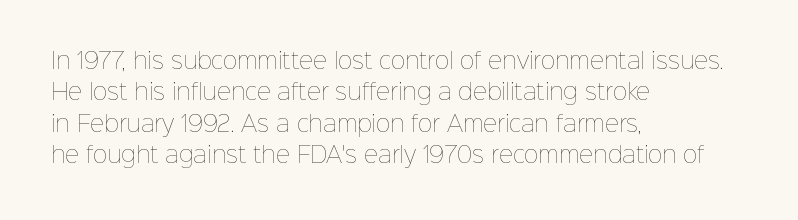
The line-height multiplier appears to be the usual default. The ragged edge is on the right, which tells us the setting is flush left. A typesetter would mark this as roman, not italic. This sample uses plain, unmodified letter spacing. No letter is thick-stroked: the sample isn't bold.
